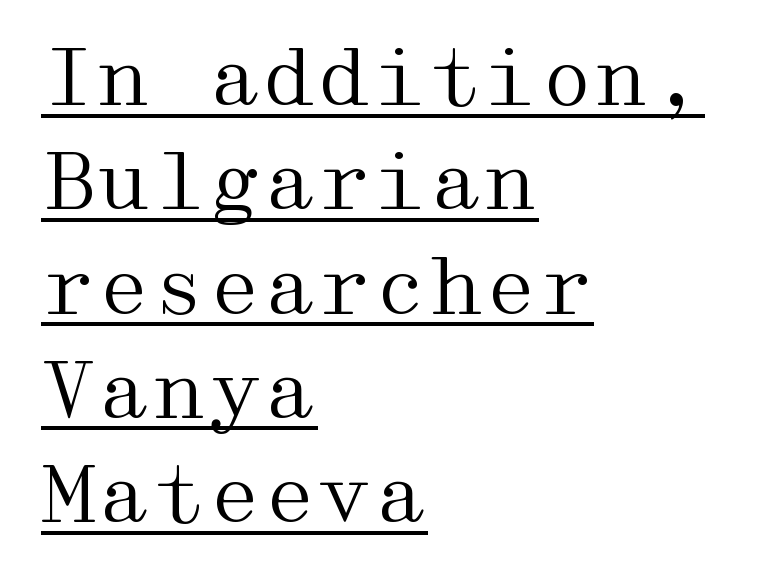
{"serif": "yes", "italic": "no", "bold": "no", "weight": "regular", "width": "wide", "stroke_contrast": "medium", "x_height": "medium", "underline": "yes", "align": "left", "line_spacing": "normal", "line_spacing_ratio": 1.32, "letter_spacing": "normal", "letter_spacing_em": 0.0, "glyph_px": 79}
